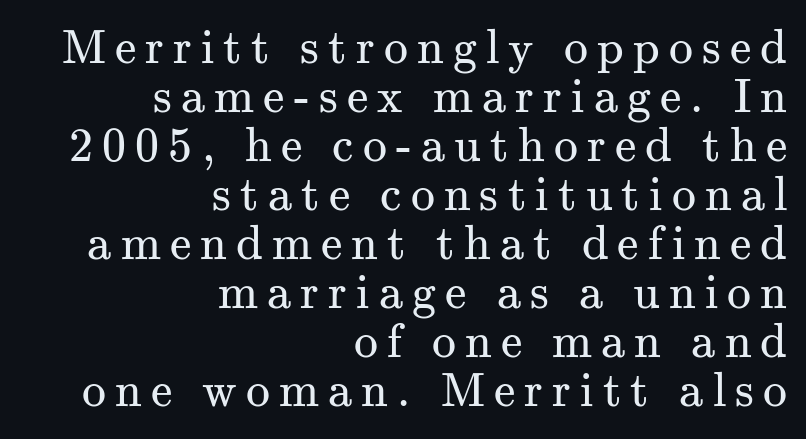
{"serif": "yes", "italic": "no", "bold": "no", "weight": "regular", "width": "normal", "stroke_contrast": "medium", "x_height": "small", "monospaced": "no", "underline": "no", "align": "right", "line_spacing": "tight", "line_spacing_ratio": 1.02, "glyph_px": 48}
